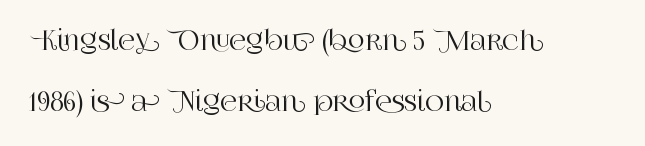
The image shows 26 px text type, upright; set left-aligned, loose line spacing (2.33x), normal letter spacing, not underlined.
